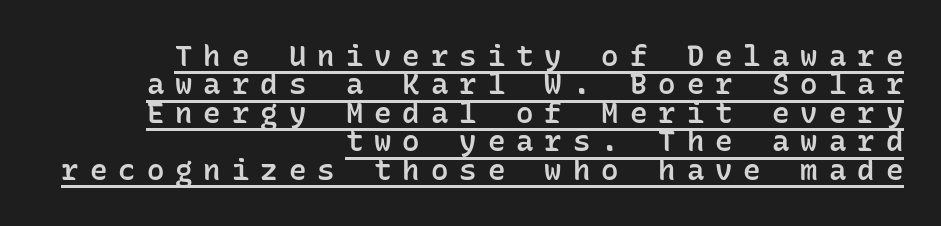
The space between consecutive lines is stingy. The lettering is marked with a stroke running underneath it. The font is running at a semibold setting, under full bold. The letters stand straight up with perfectly vertical stems. The gaps between neighbouring characters are conspicuously large.
